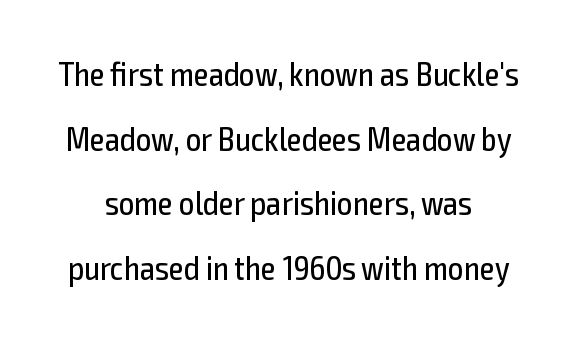
Honestly, there is no underline to notice here at all. Words appear dense and cohesive because spacing is normal. The font is comparable to plain body text, perhaps lighter. Looks like regular typesetting: each glyph gets only the width it needs. Leading is clearly above the norm, producing a sparse column.
